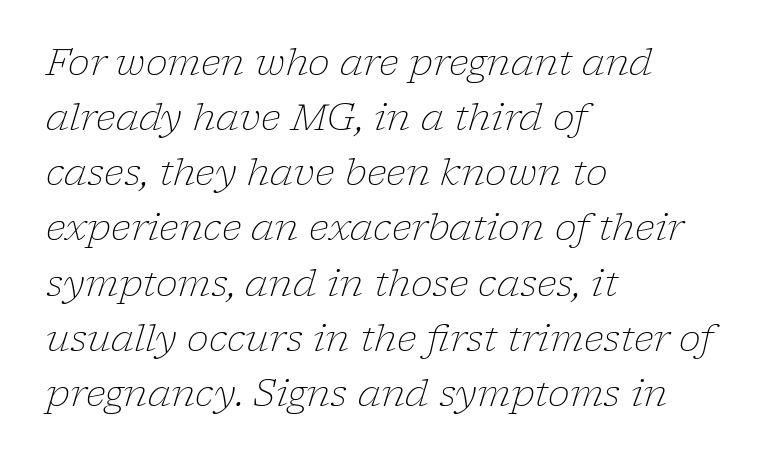
{"serif": "yes", "italic": "yes", "lean": "right", "slant_degrees": 17, "bold": "no", "weight": "light", "width": "normal", "stroke_contrast": "low", "x_height": "medium", "monospaced": "no", "underline": "no", "align": "left", "line_spacing": "normal", "line_spacing_ratio": 1.49, "letter_spacing": "normal", "letter_spacing_em": 0.0, "glyph_px": 37}
